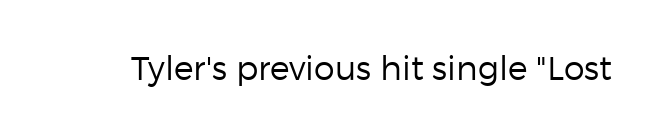
The image shows 33 px regular-weight sans-serif type, upright; set normal letter spacing, not underlined; low stroke contrast and a medium x-height.
